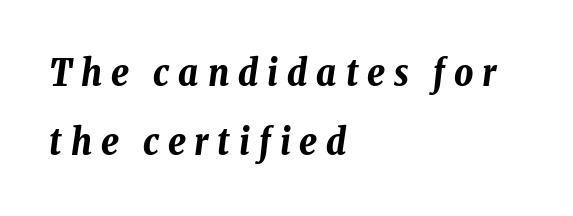
The image shows 37 px bold, condensed type, italic (leaning right); set left-aligned, line spacing 1.87x, unusually wide letter spacing (+0.24 em), not underlined; low stroke contrast and a medium x-height.
